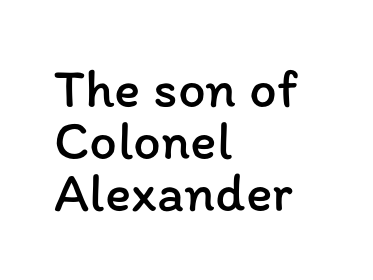
The image shows 55 px regular-weight type, upright; set left-aligned, tight line spacing (0.95x), normal letter spacing, not underlined; low stroke contrast and a medium x-height.
